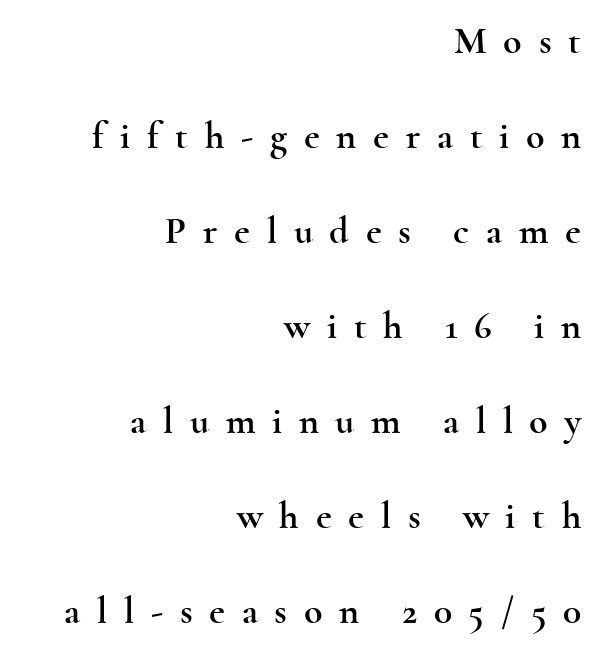
{"serif": "yes", "italic": "no", "width": "wide", "x_height": "small", "monospaced": "no", "underline": "no", "align": "right", "line_spacing": "loose", "line_spacing_ratio": 2.5, "letter_spacing": "wide", "letter_spacing_em": 0.44, "glyph_px": 38}
